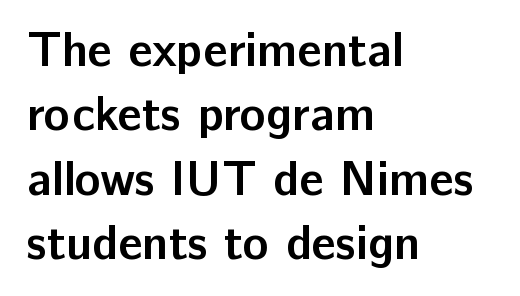
Q: Is the text bold? A: Yes.
Q: Is the text italic (slanted)? A: No, it is upright.
Q: Is the typeface a serif or a sans-serif typeface? A: Sans-serif.
Q: Is the text underlined? A: No.
Q: How is the paragraph aligned? A: Left-aligned.
Q: Is the spacing between letters normal or unusually wide? A: Normal.
Q: Is the spacing between lines tight, normal or loose? A: Normal.
Q: Width (condensed, normal, or wide)? A: Normal.
Q: Stroke contrast? A: Low.
Q: x-height? A: Medium.
Q: Monospaced? A: No.
